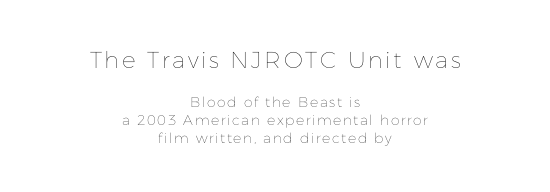
Rendered with straight, roman letterforms. The leading is moderate, giving the passage an even texture. Stroke mass is kept to a normal reading level or below. Horizontal alignment here is central, giving a formal, balanced look.
